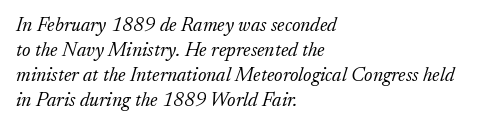
{"italic": "yes", "lean": "right", "slant_degrees": 17, "bold": "no", "underline": "no", "align": "left", "line_spacing": "normal", "line_spacing_ratio": 1.25, "letter_spacing": "normal", "letter_spacing_em": 0.0, "glyph_px": 20}
